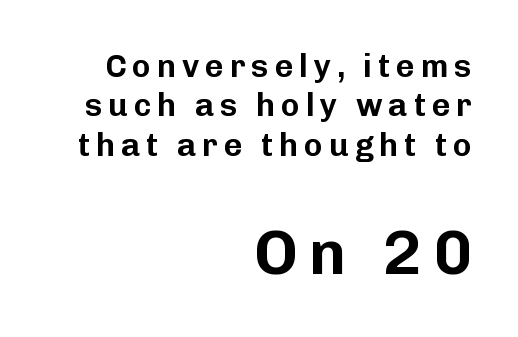
{"serif": "no", "italic": "no", "width": "normal", "stroke_contrast": "low", "x_height": "medium", "monospaced": "no", "underline": "no", "align": "right", "line_spacing_ratio": 1.23, "larger_block": "second", "size_ratio": 1.97, "glyph_px": 63}
